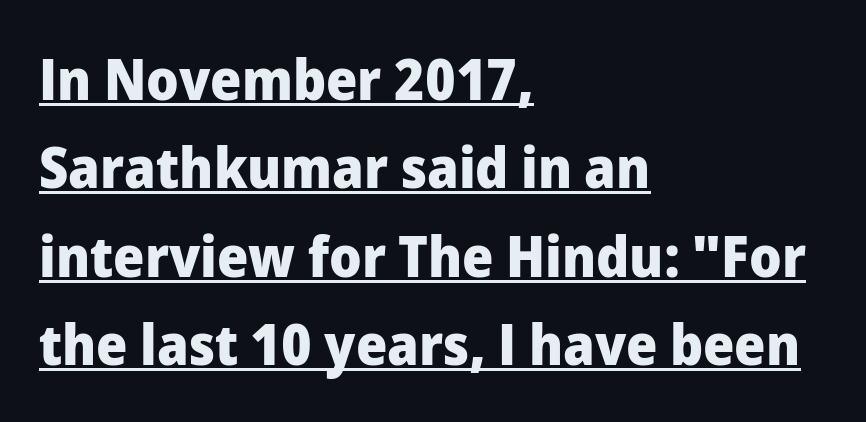
Q: Is the text bold? A: Yes.
Q: Is the text italic (slanted)? A: No, it is upright.
Q: Is the typeface a serif or a sans-serif typeface? A: Sans-serif.
Q: Is the text underlined? A: Yes.
Q: How is the paragraph aligned? A: Left-aligned.
Q: Is the spacing between letters normal or unusually wide? A: Normal.
Q: Is the spacing between lines tight, normal or loose? A: Normal.
Q: Width (condensed, normal, or wide)? A: Normal.
Q: Stroke contrast? A: Low.
Q: x-height? A: Medium.
Q: Monospaced? A: No.
